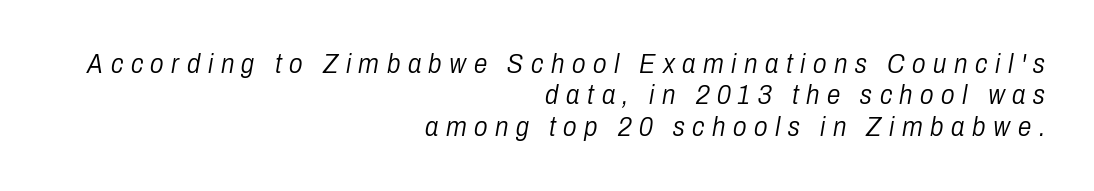
Q: Is the text bold? A: No.
Q: Is the text italic (slanted)? A: Yes, it leans right by about 10 degrees.
Q: Is the text underlined? A: No.
Q: How is the paragraph aligned? A: Right-aligned.
Q: Is the spacing between letters normal or unusually wide? A: Unusually wide.
